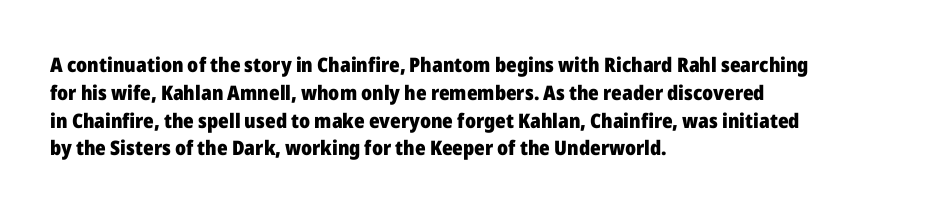
{"italic": "no", "bold": "yes", "underline": "no", "align": "left", "line_spacing": "normal", "line_spacing_ratio": 1.39, "letter_spacing": "normal", "letter_spacing_em": 0.0, "glyph_px": 20}
